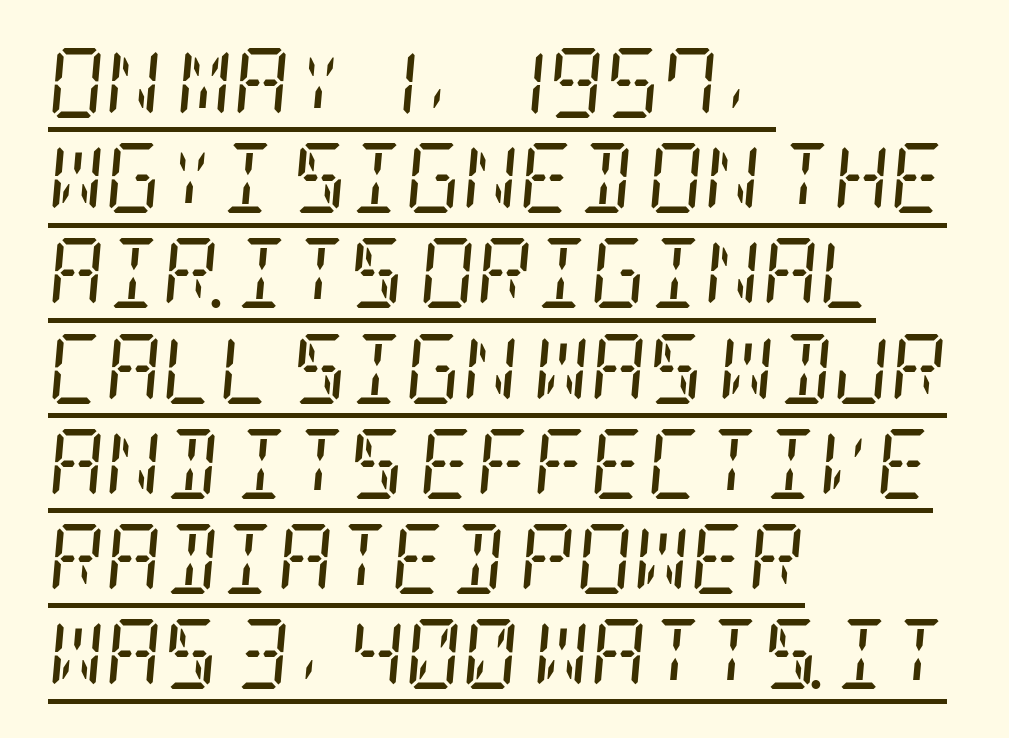
Q: Is the text bold? A: No.
Q: Is the text italic (slanted)? A: Yes, it leans right by about 5 degrees.
Q: Is the typeface a serif or a sans-serif typeface? A: Serif.
Q: Is the text underlined? A: Yes.
Q: How is the paragraph aligned? A: Left-aligned.
Q: Is the spacing between letters normal or unusually wide? A: Normal.
Q: Is the spacing between lines tight, normal or loose? A: Normal.
Q: Width (condensed, normal, or wide)? A: Condensed.
Q: Stroke contrast? A: Low.
Q: x-height? A: Large.
